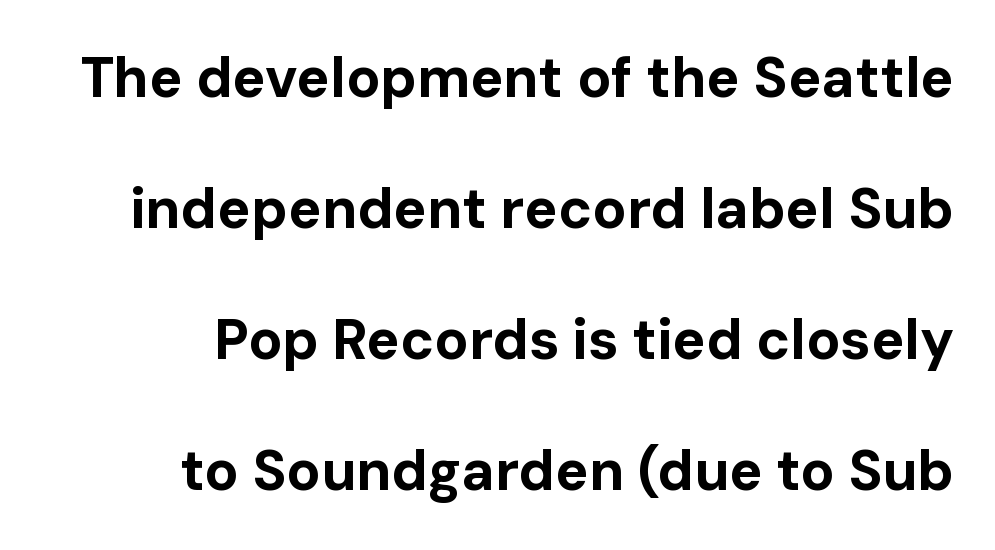
On the weight axis this lands at bold, roughly 700. Vertically, the passage feels expansive, rows floating well apart. The typesetter chose a ragged-left arrangement here. Think of a printed novel: that variable character pitch is what you see here.
